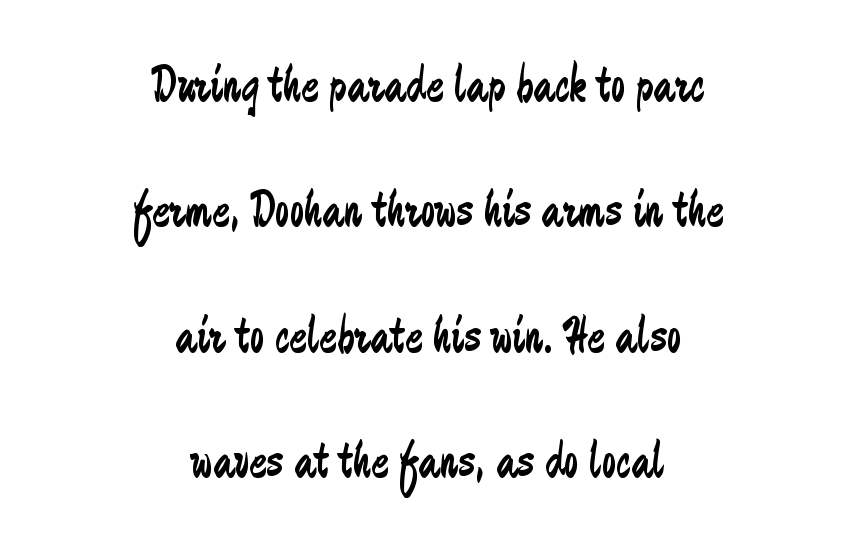
This rendering uses center alignment, leaving both contours irregular but symmetric. Each row of text sits above clean, open space. The passage shown is not bold in any degree.
